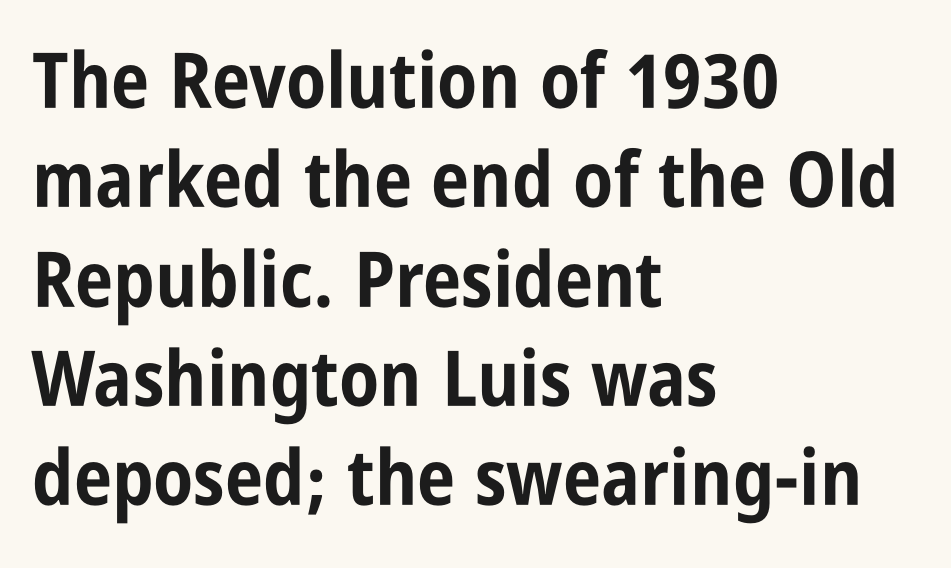
The image shows 77 px bold, condensed sans-serif type, upright; set left-aligned, normal line spacing (1.29x), normal letter spacing, not underlined; low stroke contrast and a large x-height.
